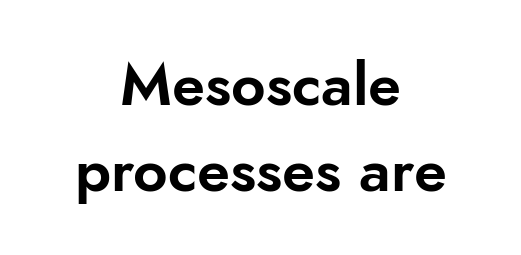
Baseline-to-baseline distance is the conventional proportion of letter height. Glyph-to-glyph distance matches everyday printed text. Lines of text with bare space underneath. Caption: multi-line text, centered on the measure. Does the lettering tilt? It doesn't — this is upright. The font family rendered here belongs to the sans-serif group.
